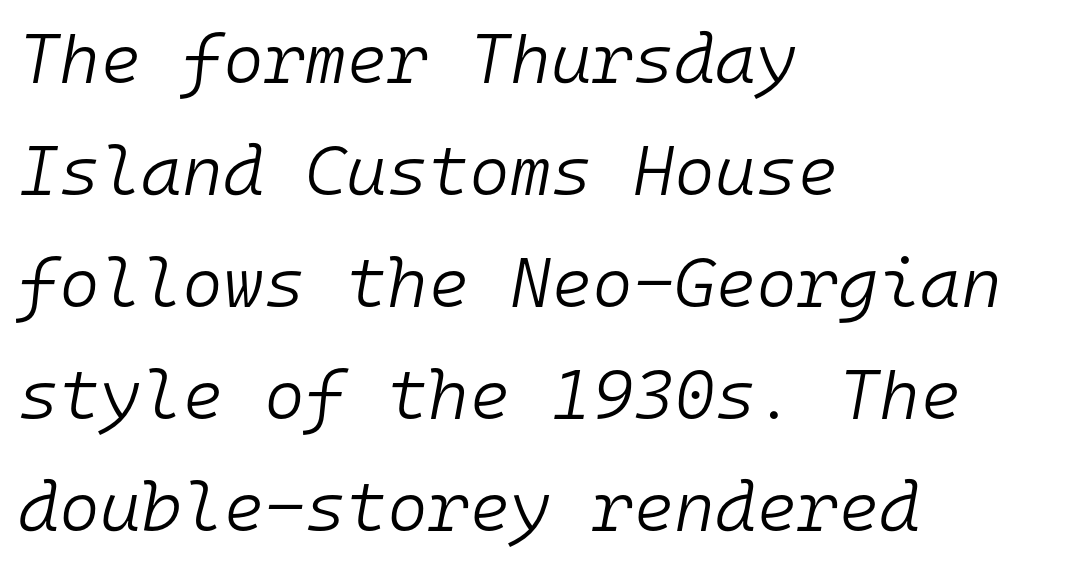
The line texture is even and compact thanks to regular tracking. The passage shown is not underscored anywhere. It's the slanting kind of type. Think of a typewriter: that constant character pitch is what you see here. Evenly set lines give the paragraph a standard silhouette. The letters look calm and open, with moderate or lighter stems.
